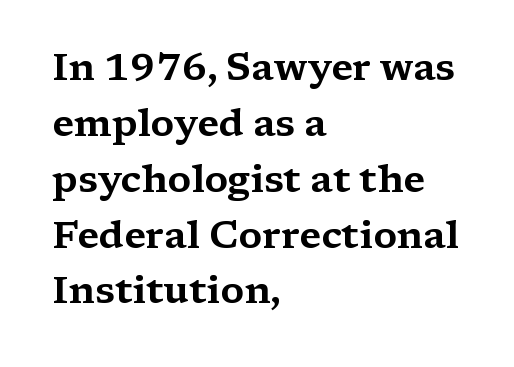
Tracking value appears to be zero — textbook default spacing. This rendering employs a face with finishing strokes, i.e., a serif. Rule under the text: the space is simply empty. Regarding leading, the lines here are spaced in the standard way.
